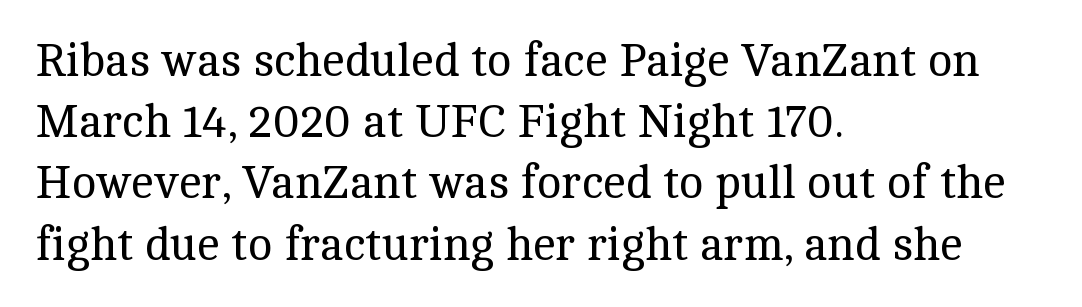
The image shows 46 px regular-weight serif type, upright; set left-aligned, normal line spacing (1.33x), normal letter spacing, not underlined; a medium x-height.
